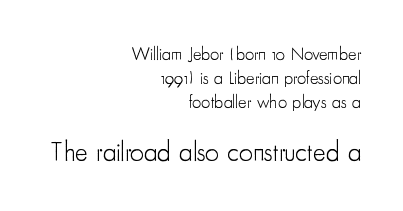
Q: Is the text bold? A: No.
Q: Is the text italic (slanted)? A: No, it is upright.
Q: Is the text underlined? A: No.
Q: How is the paragraph aligned? A: Right-aligned.
Q: Is the spacing between letters normal or unusually wide? A: Normal.
Q: Is the spacing between lines tight, normal or loose? A: Normal.
Q: Which block of text is set in a larger size, the first (top) or the second (bottom)? A: The second (bottom) one.
